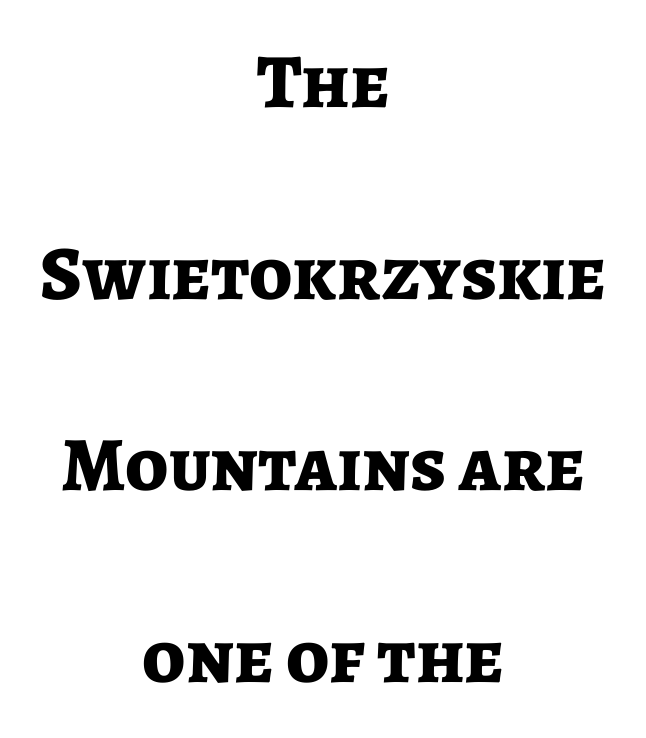
Notice the wide empty band between every row — that's loose leading. Looks like regular typesetting: each glyph gets only the width it needs. Visually the block forms a symmetrical silhouette, jagged on both flanks. Typesetter's note: full bold, strokes at maximum text heaviness. The words here are not underlined. Nobody touched the tracking dial on this one.
